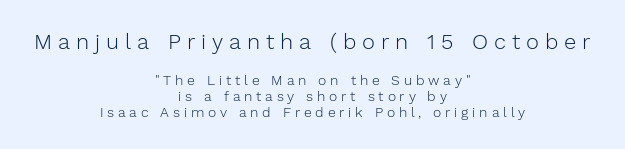
The image shows 22 px text type, upright; set centered, tight line spacing (1.14x), unusually wide letter spacing (+0.27 em), not underlined; the first (top) block is 1.57x larger.
